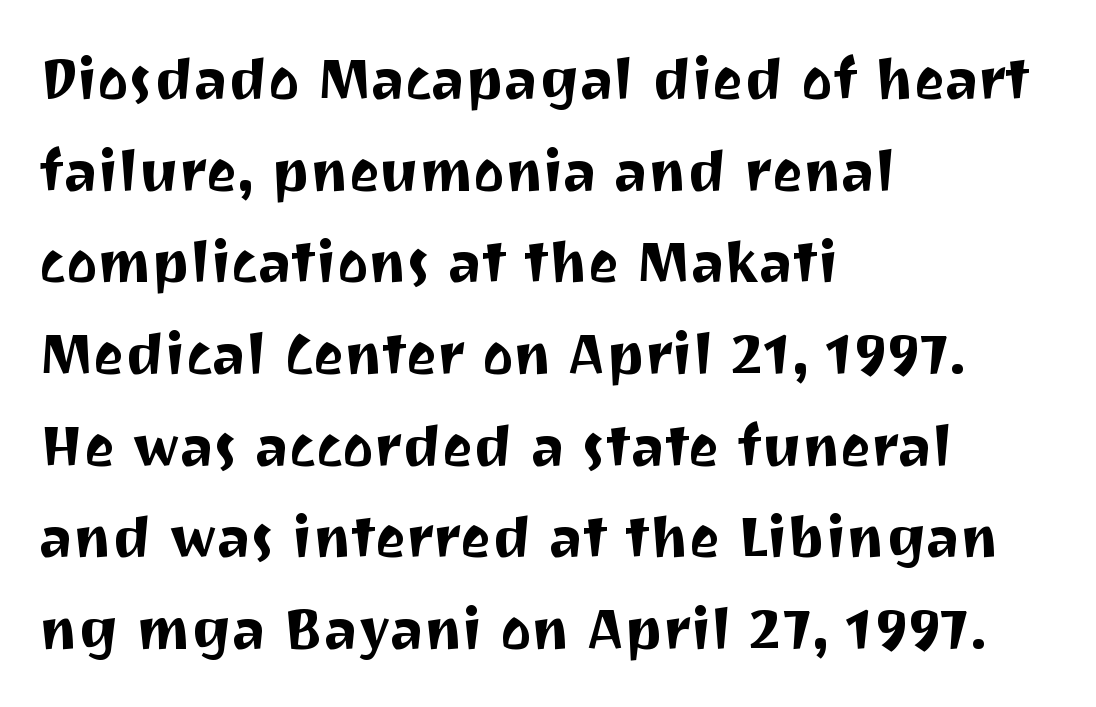
Q: Is the text italic (slanted)? A: No, it is upright.
Q: Is the typeface a serif or a sans-serif typeface? A: Sans-serif.
Q: Is the text underlined? A: No.
Q: How is the paragraph aligned? A: Left-aligned.
Q: Is the spacing between letters normal or unusually wide? A: Normal.
Q: Is the spacing between lines tight, normal or loose? A: Normal.
Q: Width (condensed, normal, or wide)? A: Normal.
Q: Stroke contrast? A: Medium.
Q: x-height? A: Medium.
Q: Monospaced? A: No.
